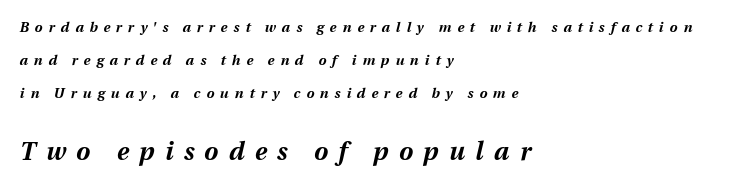
Visually, the bottom section dominates because its glyphs are scaled up. Bold? Absolutely — the strokes are thick and heavy. Decoration check: the copy has no underline. A typesetter would call this leading open, well beyond the default. Compared with typical body copy, the letter spacing here is much looser. Emphasis-style slanted type is in use.
